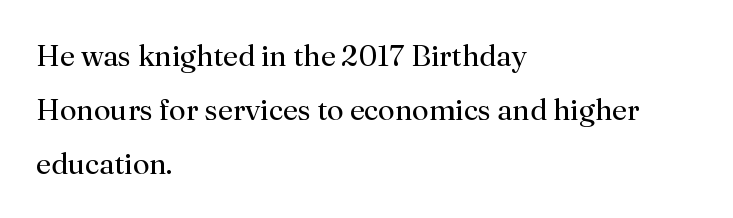
Q: Is the text bold? A: No.
Q: Is the text italic (slanted)? A: No, it is upright.
Q: Is the typeface a serif or a sans-serif typeface? A: Serif.
Q: Is the text underlined? A: No.
Q: How is the paragraph aligned? A: Left-aligned.
Q: Is the spacing between letters normal or unusually wide? A: Normal.
Q: Width (condensed, normal, or wide)? A: Normal.
Q: Stroke contrast? A: Medium.
Q: x-height? A: Small.
Q: Monospaced? A: No.
